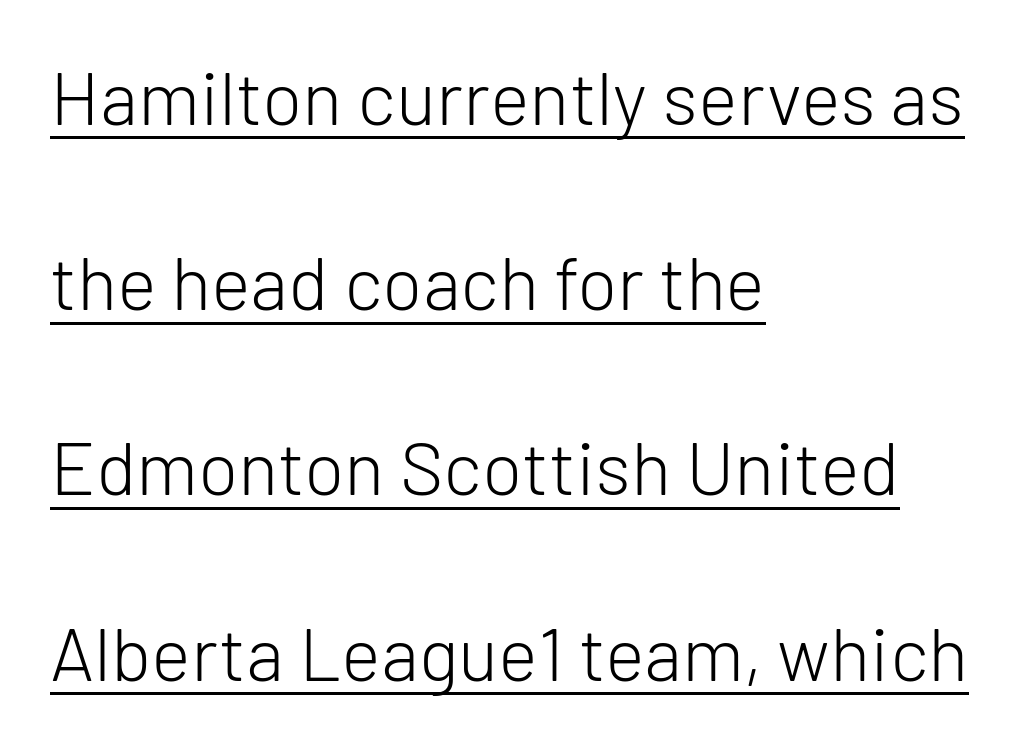
The image shows 75 px light sans-serif type, upright; set left-aligned, loose line spacing (2.47x), normal letter spacing, underlined; low stroke contrast and a medium x-height.
